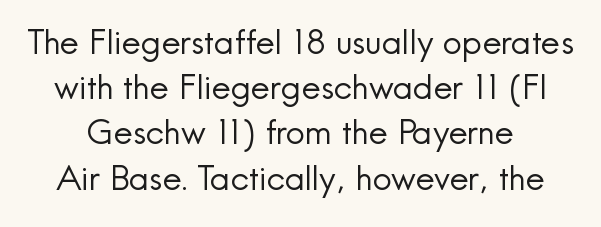
You can tell from the bare stems that sans-serif type was used. Inter-character spacing is left at the font's built-in metrics. Any mark beneath the type? The region is blank. The vertical gap from one line to the next is medium. A typesetter would call this proportional, since set widths differ per character.
